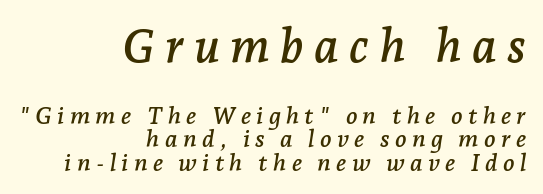
The image shows 47 px serif type, italic (leaning right); set right-aligned, tight line spacing (0.98x), unusually wide letter spacing (+0.22 em), not underlined; the first (top) block is 1.96x larger; low stroke contrast and a medium x-height.
